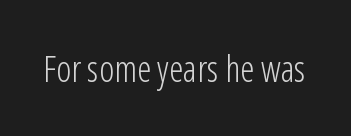
{"serif": "no", "italic": "no", "bold": "no", "weight": "light", "width": "condensed", "stroke_contrast": "low", "x_height": "medium", "monospaced": "no", "underline": "no", "letter_spacing": "normal", "letter_spacing_em": 0.0, "glyph_px": 36}
